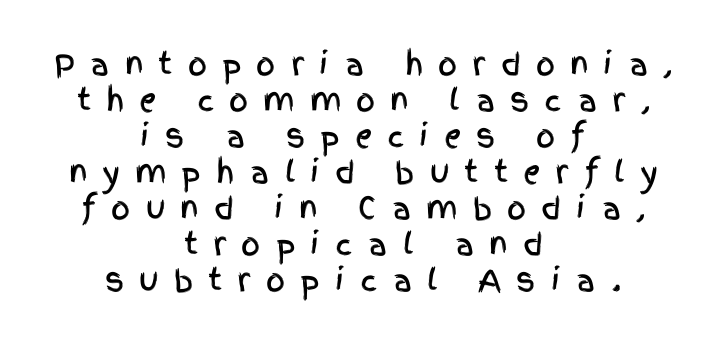
The image shows 30 px condensed sans-serif type, upright; set centered, line spacing 1.2x, unusually wide letter spacing (+0.5 em), not underlined; a large x-height.
